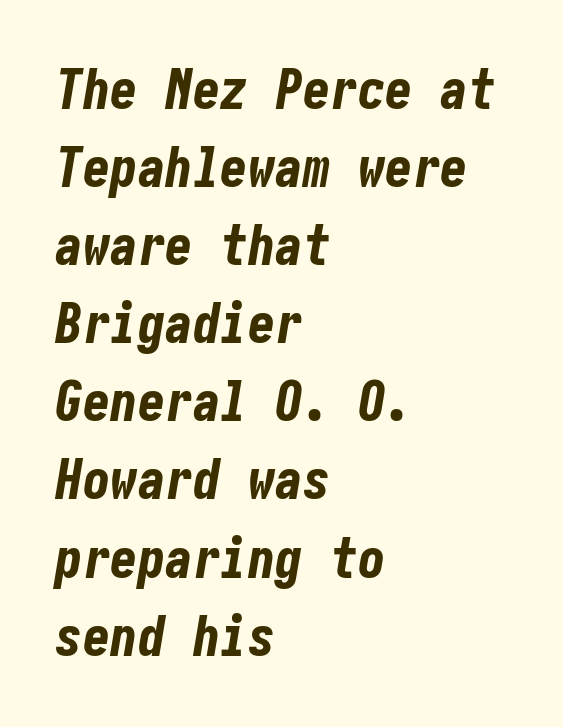
The image shows 55 px bold, condensed type, italic (leaning right); set left-aligned, normal line spacing (1.42x), normal letter spacing, not underlined; low stroke contrast and a medium x-height.
